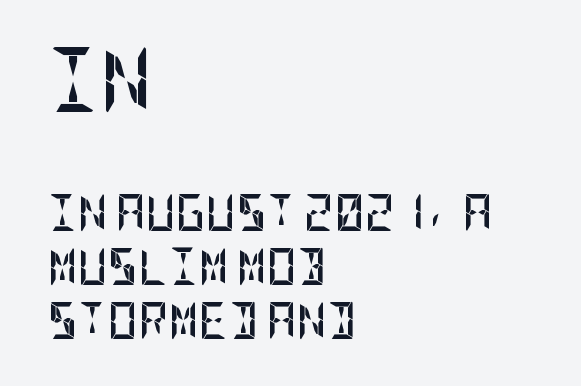
The image shows 65 px semibold, condensed sans-serif type, upright; set left-aligned, normal line spacing (1.46x), normal letter spacing, not underlined; the first (top) block is 1.76x larger; low stroke contrast and a large x-height.
